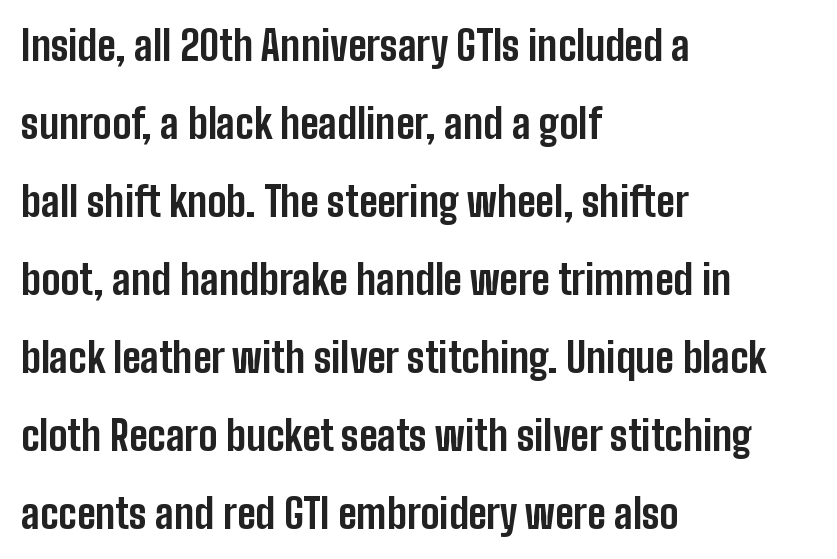
The image shows 40 px bold, condensed sans-serif type, upright; set left-aligned, loose line spacing (1.95x), normal letter spacing, not underlined; low stroke contrast and a medium x-height.
